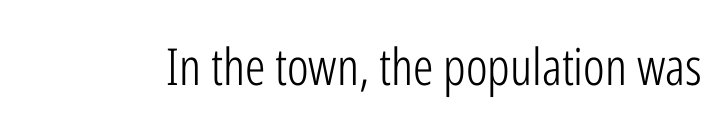
The image shows 51 px light, condensed sans-serif type, upright; set normal letter spacing, not underlined; low stroke contrast and a medium x-height.
